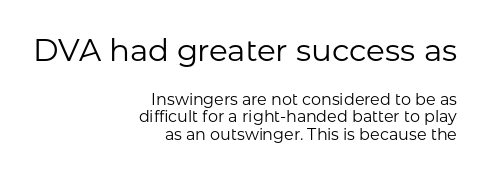
Of the two passages, the one on top uses the larger point size. Unbolded letterforms with no extra heft. Quick note: not italic, upright. Compared with typical body copy, the letter spacing here is the same. What's the leading like? Squeezed, with rows nearly overlapping.
